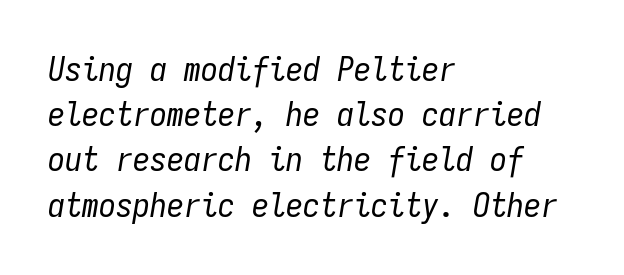
Observe the lean: these are italic letterforms. Think of a typewriter: that constant character pitch is what you see here. Rule under the text: the space is simply empty. The letterforms sit shoulder to shoulder at normal distance. Regular leading.
